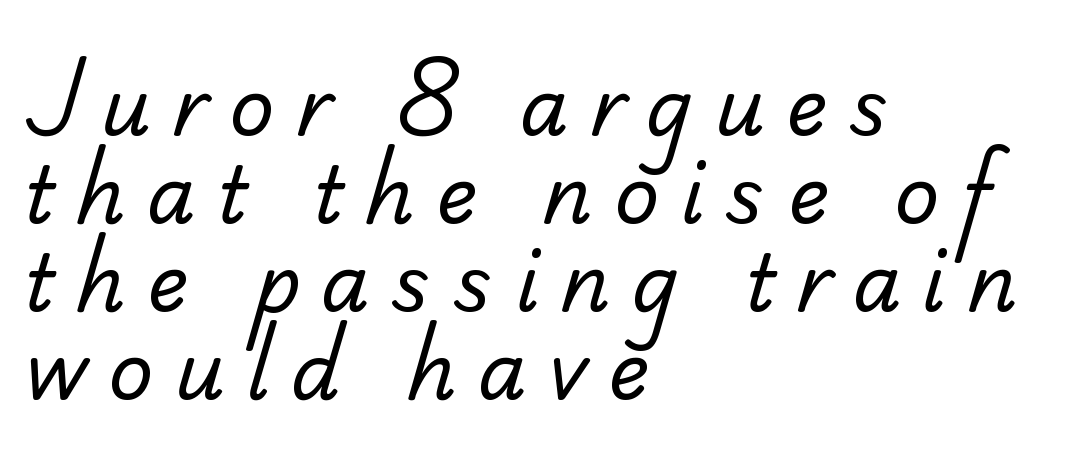
{"serif": "yes", "bold": "no", "weight": "regular", "width": "normal", "stroke_contrast": "low", "x_height": "small", "monospaced": "no", "underline": "no", "align": "left", "line_spacing": "tight", "line_spacing_ratio": 1.13, "letter_spacing": "wide", "letter_spacing_em": 0.27, "glyph_px": 78}
